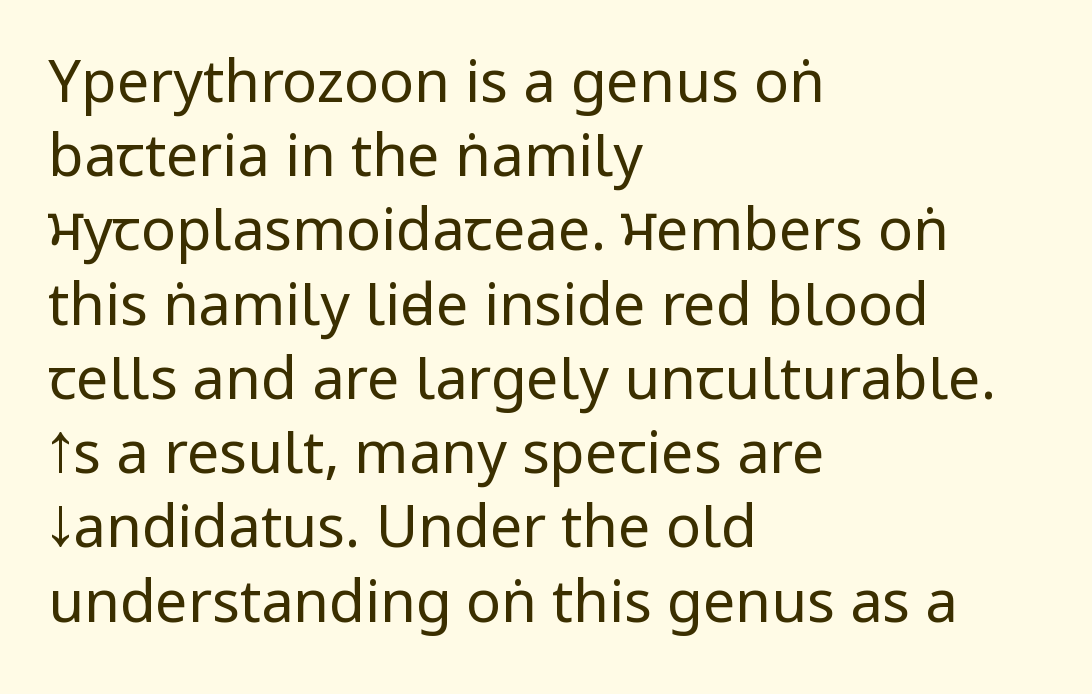
Q: Is the text bold? A: No.
Q: Is the text italic (slanted)? A: No, it is upright.
Q: Is the typeface a serif or a sans-serif typeface? A: Sans-serif.
Q: Is the text underlined? A: No.
Q: How is the paragraph aligned? A: Left-aligned.
Q: Is the spacing between letters normal or unusually wide? A: Normal.
Q: Is the spacing between lines tight, normal or loose? A: Normal.
Q: Width (condensed, normal, or wide)? A: Condensed.
Q: Stroke contrast? A: Low.
Q: x-height? A: Large.
Q: Monospaced? A: No.
